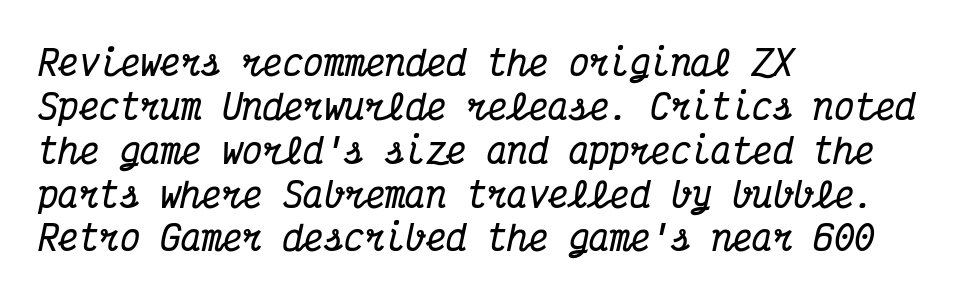
The image shows 34 px bold, condensed serif type, italic (leaning right), monospaced; set left-aligned, normal line spacing (1.29x), normal letter spacing, not underlined; medium stroke contrast and a medium x-height.
